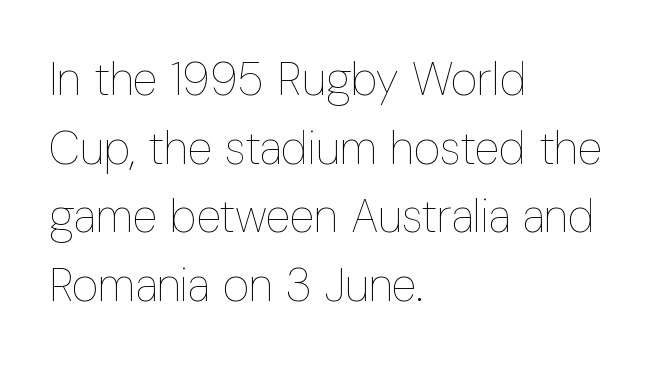
Q: Is the text bold? A: No.
Q: Is the text italic (slanted)? A: No, it is upright.
Q: Is the text underlined? A: No.
Q: How is the paragraph aligned? A: Left-aligned.
Q: Is the spacing between letters normal or unusually wide? A: Normal.
Q: Is the spacing between lines tight, normal or loose? A: Normal.
Q: Width (condensed, normal, or wide)? A: Condensed.
Q: Stroke contrast? A: Low.
Q: x-height? A: Medium.
Q: Monospaced? A: No.
